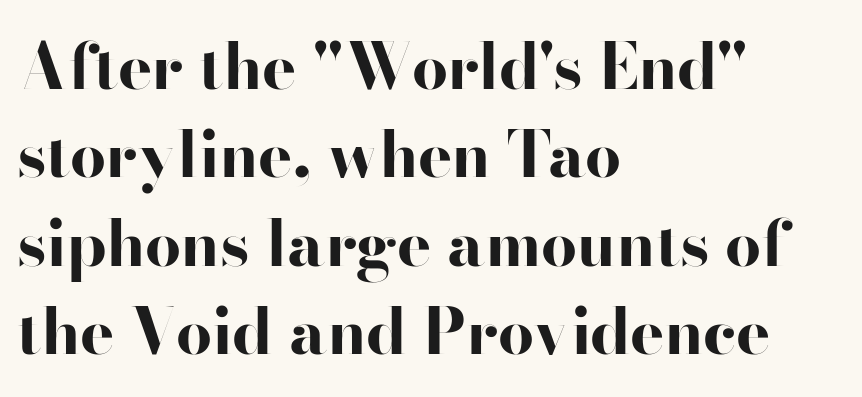
Casual observation: everything's shoved over to the left. The passage shown is emphatically bold. The lettering stays uniformly vertical, giving the passage a roman look. Short note: letters normally spaced.
